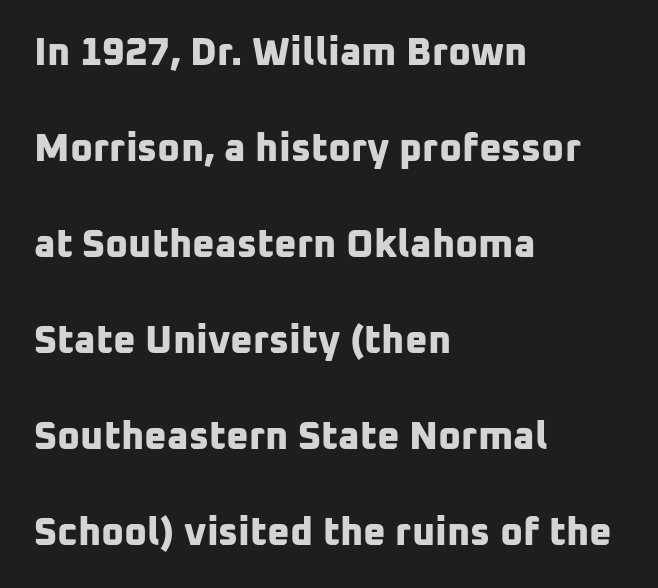
No word sits above an underline. Honestly, the rows look like they've been pulled way apart. The letters carry no serifs — their stems end cleanly without finishing strokes. In terms of weight, the rendering is a true, heavy bold. The paragraph shown leans on its left margin. Words appear dense and cohesive because spacing is normal.
